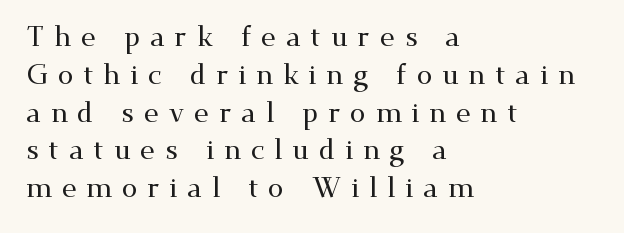
Q: Is the text italic (slanted)? A: No, it is upright.
Q: Is the typeface a serif or a sans-serif typeface? A: Serif.
Q: Is the text underlined? A: No.
Q: How is the paragraph aligned? A: Left-aligned.
Q: Is the spacing between letters normal or unusually wide? A: Unusually wide.
Q: Is the spacing between lines tight, normal or loose? A: Normal.
Q: Width (condensed, normal, or wide)? A: Wide.
Q: Stroke contrast? A: Medium.
Q: x-height? A: Small.
Q: Monospaced? A: No.
